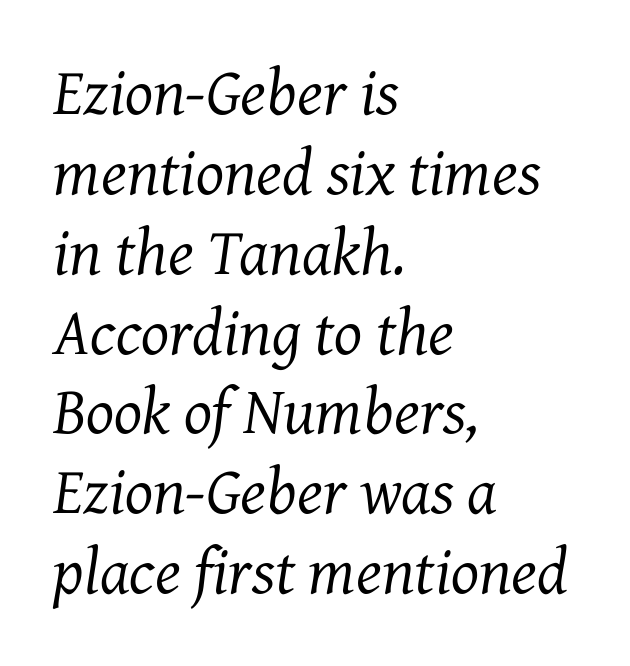
{"serif": "yes", "italic": "yes", "lean": "right", "slant_degrees": 7, "bold": "no", "weight": "regular", "width": "normal", "stroke_contrast": "medium", "x_height": "medium", "monospaced": "no", "underline": "no", "align": "left", "line_spacing_ratio": 1.21, "letter_spacing": "normal", "letter_spacing_em": 0.0, "glyph_px": 66}
